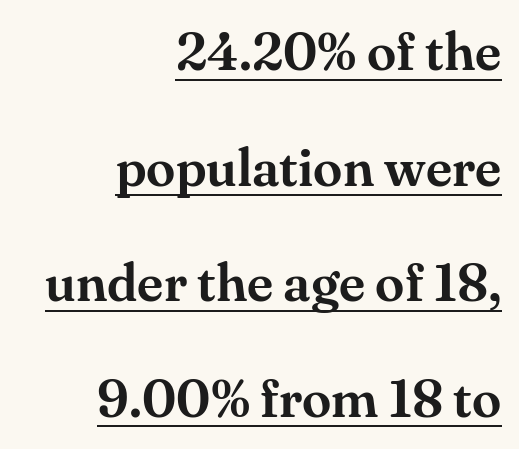
Has an underline been added? It has. Vertical spacing — loose. Line ends are locked; line starts wander. To sum up the face: it has serifs. Each word holds together tightly as a unit, with standard inter-letter gaps.
